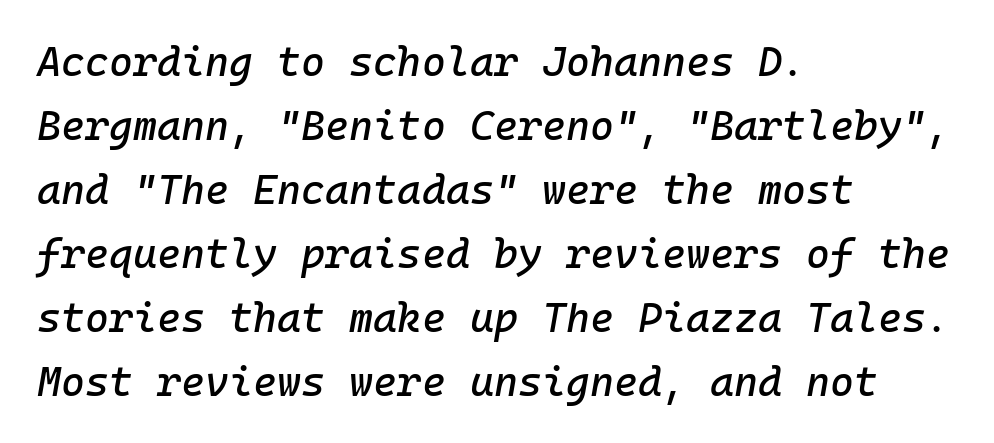
Q: Is the text italic (slanted)? A: Yes, it leans right by about 10 degrees.
Q: Is the text underlined? A: No.
Q: How is the paragraph aligned? A: Left-aligned.
Q: Is the spacing between letters normal or unusually wide? A: Normal.
Q: Is the spacing between lines tight, normal or loose? A: Normal.
Q: Width (condensed, normal, or wide)? A: Normal.
Q: Stroke contrast? A: Low.
Q: x-height? A: Medium.
Q: Monospaced? A: Yes.
